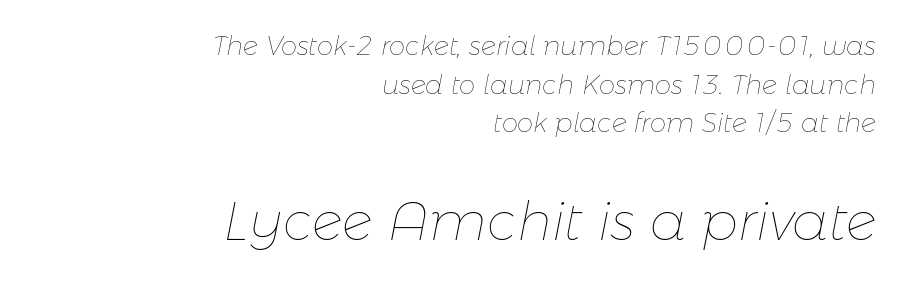
Q: Is the text bold? A: No.
Q: Is the text italic (slanted)? A: Yes, it leans right by about 11 degrees.
Q: Is the text underlined? A: No.
Q: How is the paragraph aligned? A: Right-aligned.
Q: Is the spacing between letters normal or unusually wide? A: Normal.
Q: Is the spacing between lines tight, normal or loose? A: Normal.
Q: Which block of text is set in a larger size, the first (top) or the second (bottom)? A: The second (bottom) one.
Q: Width (condensed, normal, or wide)? A: Normal.
Q: Stroke contrast? A: Low.
Q: x-height? A: Medium.
Q: Monospaced? A: No.
